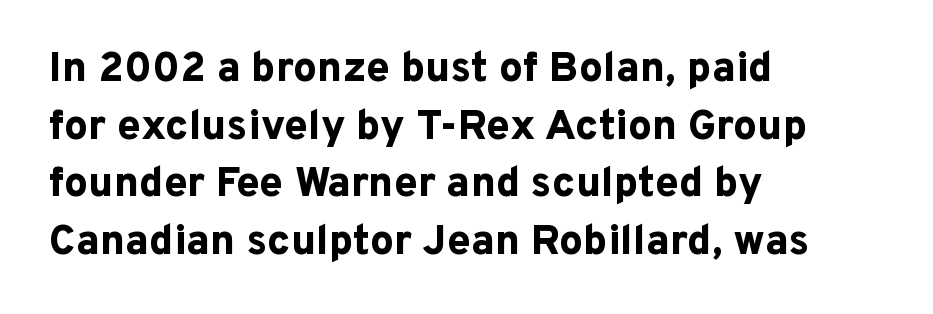
Q: Is the text bold? A: Yes.
Q: Is the text italic (slanted)? A: No, it is upright.
Q: Is the typeface a serif or a sans-serif typeface? A: Sans-serif.
Q: Is the text underlined? A: No.
Q: How is the paragraph aligned? A: Left-aligned.
Q: Is the spacing between letters normal or unusually wide? A: Normal.
Q: Is the spacing between lines tight, normal or loose? A: Normal.
Q: Width (condensed, normal, or wide)? A: Normal.
Q: Stroke contrast? A: Low.
Q: x-height? A: Medium.
Q: Monospaced? A: No.
